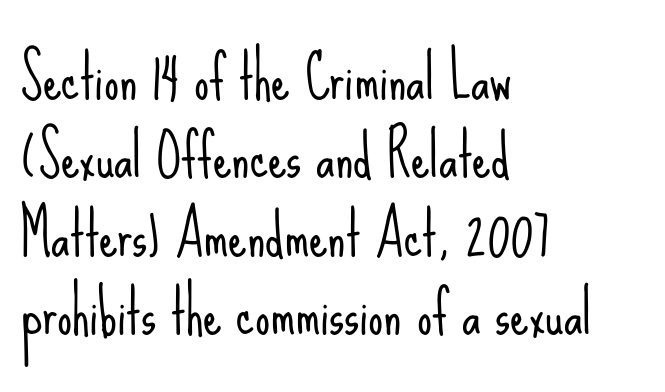
{"serif": "no", "italic": "no", "bold": "no", "weight": "light", "width": "condensed", "stroke_contrast": "low", "x_height": "small", "monospaced": "no", "underline": "no", "align": "left", "line_spacing": "normal", "line_spacing_ratio": 1.33, "letter_spacing": "normal", "letter_spacing_em": 0.0, "glyph_px": 59}
